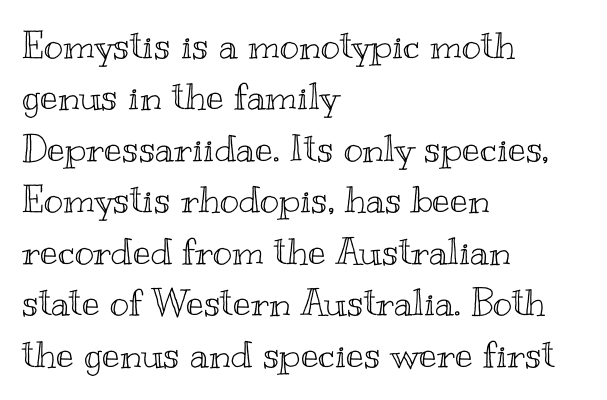
The image shows 37 px wide type, upright; set left-aligned, normal line spacing (1.39x), normal letter spacing, not underlined; a small x-height.
